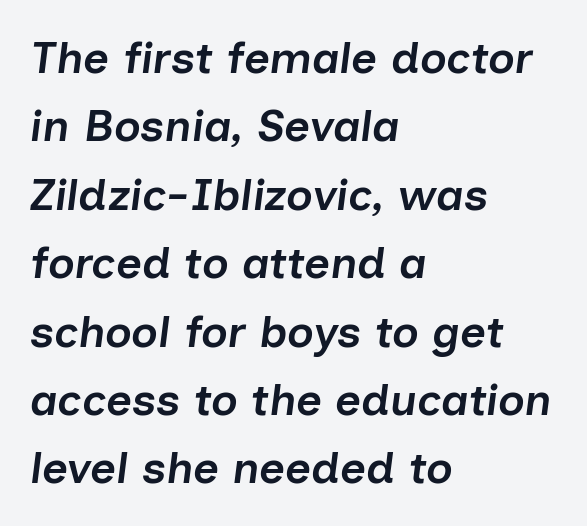
{"italic": "yes", "lean": "right", "slant_degrees": 7, "bold": "semi", "weight": "semibold", "width": "normal", "stroke_contrast": "low", "x_height": "medium", "monospaced": "no", "underline": "no", "align": "left", "line_spacing": "normal", "line_spacing_ratio": 1.52, "letter_spacing": "normal", "letter_spacing_em": 0.0, "glyph_px": 45}
